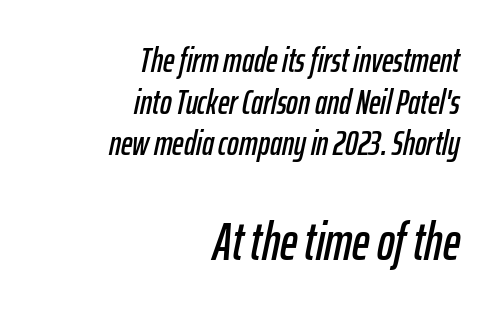
Q: Is the text italic (slanted)? A: Yes, it leans right by about 12 degrees.
Q: Is the text underlined? A: No.
Q: How is the paragraph aligned? A: Right-aligned.
Q: Is the spacing between letters normal or unusually wide? A: Normal.
Q: Which block of text is set in a larger size, the first (top) or the second (bottom)? A: The second (bottom) one.
Q: Width (condensed, normal, or wide)? A: Condensed.
Q: Stroke contrast? A: Low.
Q: x-height? A: Medium.
Q: Monospaced? A: No.
